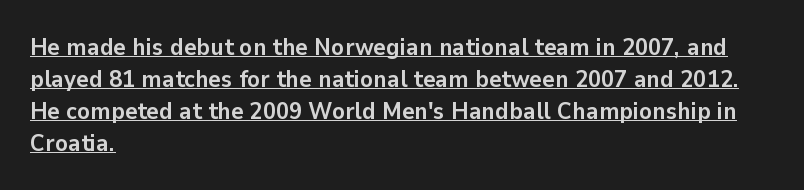
A roman cut, with each character standing at attention. Short note: letters normally spaced. A continuous stroke trails under the words, as in a hyperlink. Thick stems and heavy bowls — unmistakably bold. Line spacing here is normal. The passage is arranged the way most books set body copy — flush left.
